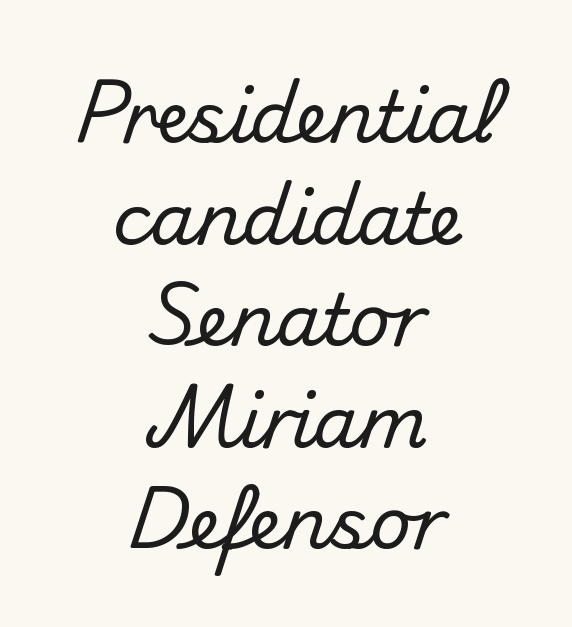
{"serif": "no", "width": "normal", "stroke_contrast": "medium", "x_height": "small", "monospaced": "no", "underline": "no", "align": "center", "line_spacing": "normal", "line_spacing_ratio": 1.43, "letter_spacing": "normal", "letter_spacing_em": 0.0, "glyph_px": 71}
